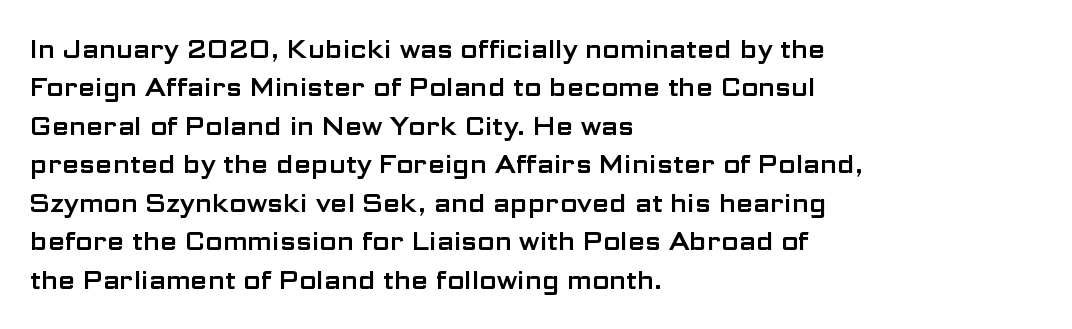
These lines stack with their left ends in a neat column. This is the regular roman posture of the typeface. Leading matches the norm, producing a regular column. No extra tracking has been applied to these lines. Type without underlining.
